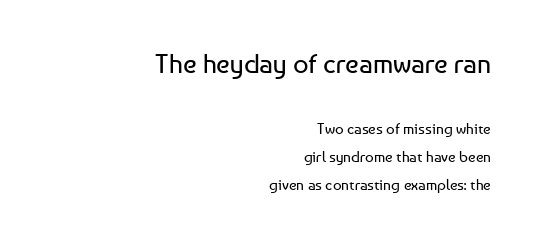
{"italic": "no", "bold": "no", "underline": "no", "align": "right", "line_spacing_ratio": 1.87, "letter_spacing": "normal", "letter_spacing_em": 0.0, "larger_block": "first", "size_ratio": 1.8, "glyph_px": 27}
